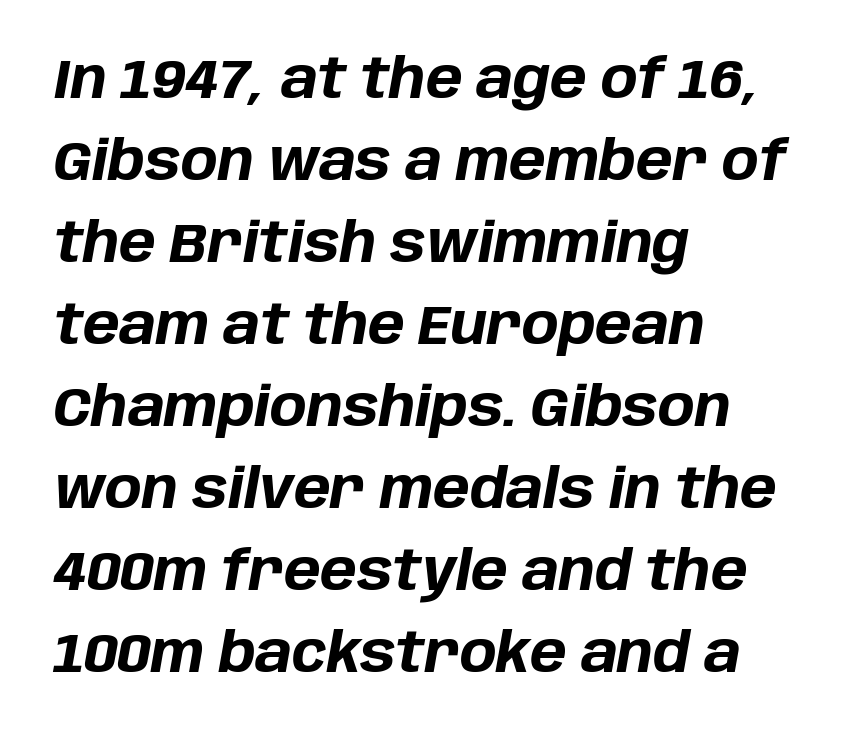
The image shows 55 px bold type, italic (leaning right); set left-aligned, normal line spacing (1.49x), normal letter spacing, not underlined; low stroke contrast and a large x-height.
